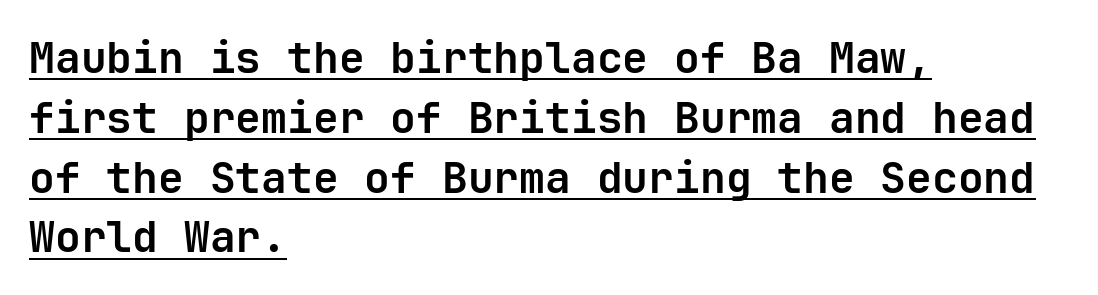
Vertical spacing — default. This rendering employs a face without finishing strokes, i.e., a sans-serif. Descenders here cross a horizontal rule under the line. This sample has the even, mechanical cadence of fixed-width lettering.
